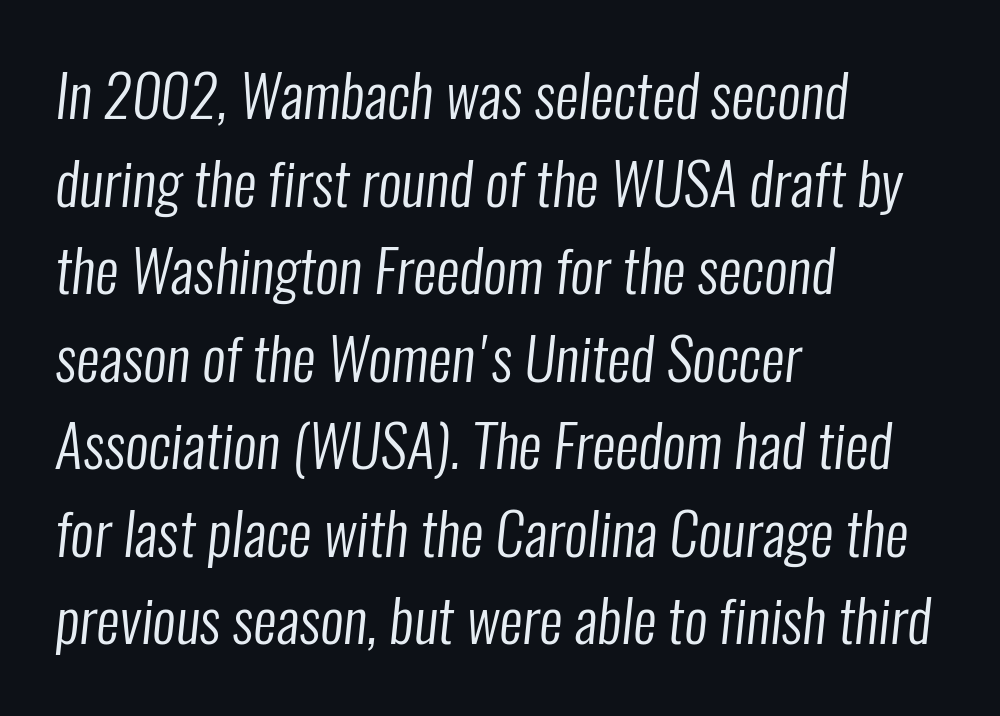
Q: Is the text bold? A: No.
Q: Is the typeface a serif or a sans-serif typeface? A: Sans-serif.
Q: Is the text underlined? A: No.
Q: How is the paragraph aligned? A: Left-aligned.
Q: Is the spacing between letters normal or unusually wide? A: Normal.
Q: Is the spacing between lines tight, normal or loose? A: Normal.
Q: Width (condensed, normal, or wide)? A: Condensed.
Q: Stroke contrast? A: Low.
Q: x-height? A: Medium.
Q: Monospaced? A: No.
